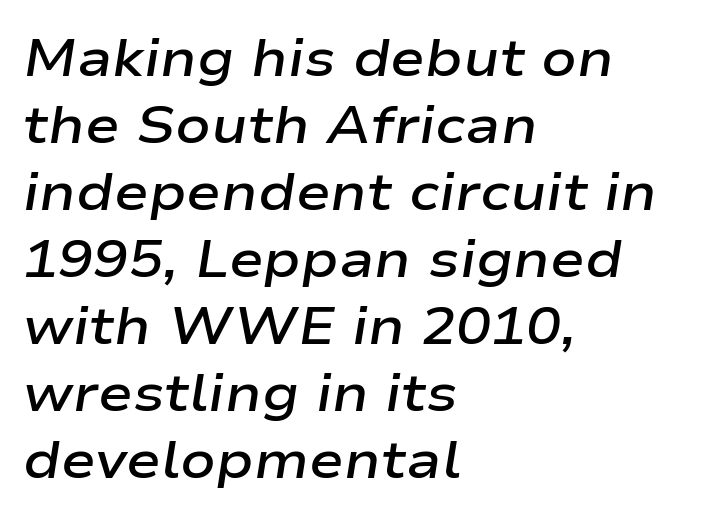
The image shows 52 px semibold, wide type, italic (leaning right); set left-aligned, normal line spacing (1.29x), normal letter spacing, not underlined; low stroke contrast and a medium x-height.
